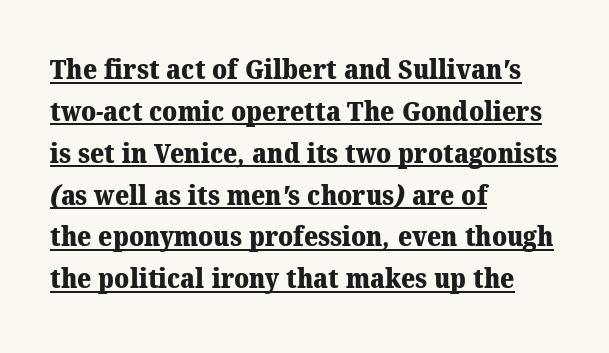
Q: Is the text bold? A: Yes.
Q: Is the text underlined? A: Yes.
Q: How is the paragraph aligned? A: Left-aligned.
Q: Is the spacing between letters normal or unusually wide? A: Normal.
Q: Is the spacing between lines tight, normal or loose? A: Normal.
